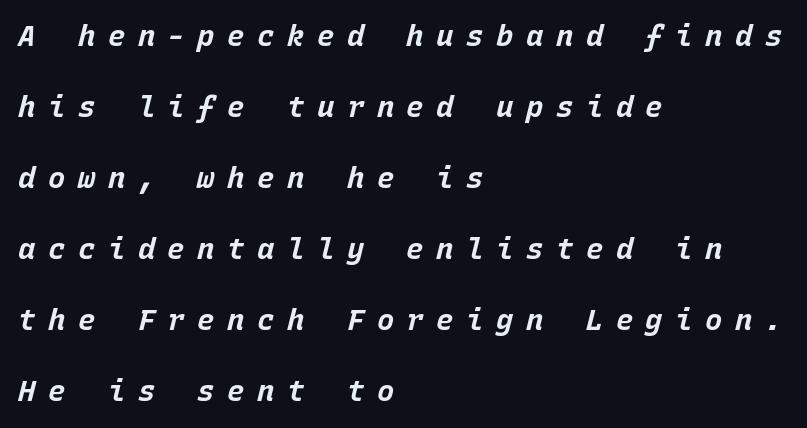
Line starts are locked; line ends wander. Looks like terminal output: every glyph gets an equal slot. There is plenty of visible air inserted between adjacent glyphs. The rendering applies a slant to the glyphs.
